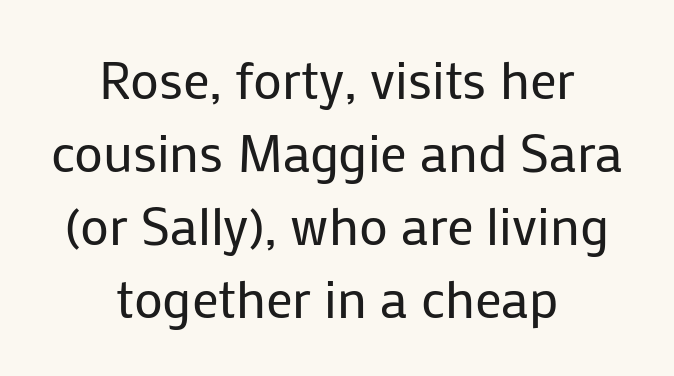
{"serif": "no", "italic": "no", "bold": "no", "weight": "regular", "width": "normal", "stroke_contrast": "low", "x_height": "medium", "monospaced": "no", "underline": "no", "align": "center", "line_spacing": "normal", "line_spacing_ratio": 1.38, "letter_spacing": "normal", "letter_spacing_em": 0.0, "glyph_px": 53}
